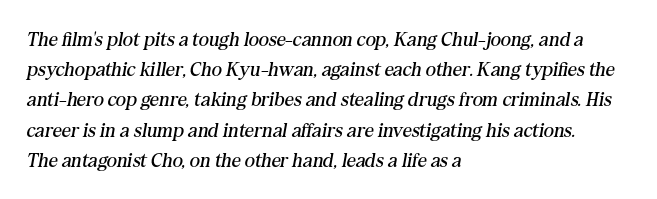
The image shows 20 px text type, italic (leaning right); set left-aligned, normal line spacing (1.51x), normal letter spacing, not underlined.
